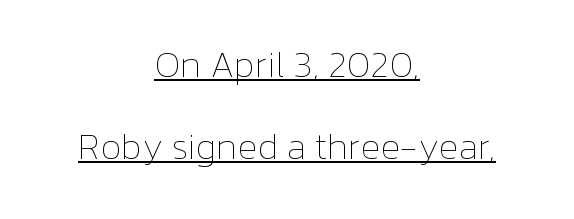
This sample has the flowing, uneven cadence of proportional lettering. Caption: standard tracking, unaltered. No letter is thick-stroked: the sample isn't bold. Students, observe: this is what heavily led, spacious text looks like. If you drew a line through each stem, it would be perfectly vertical. A rule runs beneath these lines of type.
